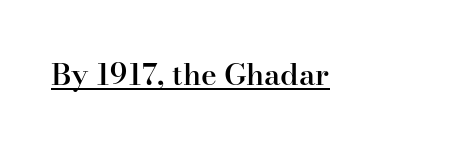
{"serif": "yes", "italic": "no", "bold": "semi", "weight": "semibold", "width": "normal", "stroke_contrast": "high", "x_height": "small", "monospaced": "no", "underline": "yes", "letter_spacing": "normal", "letter_spacing_em": 0.0, "glyph_px": 30}
